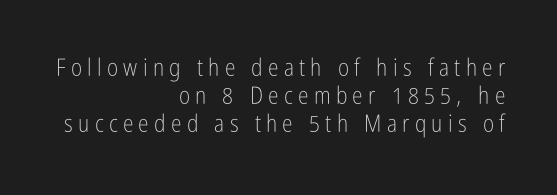
The image shows 24 px text type, upright; set right-aligned, line spacing 1.17x, unusually wide letter spacing (+0.22 em), not underlined.
